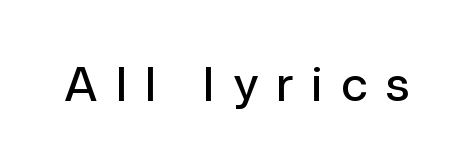
{"serif": "no", "italic": "no", "width": "normal", "stroke_contrast": "low", "x_height": "medium", "monospaced": "no", "underline": "no", "letter_spacing": "wide", "letter_spacing_em": 0.38, "glyph_px": 47}
